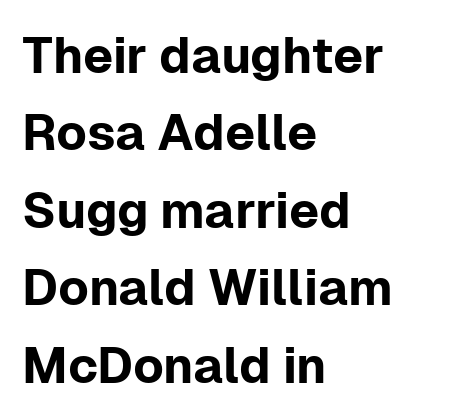
The image shows 50 px sans-serif type, upright; set left-aligned, normal line spacing (1.55x), normal letter spacing, not underlined; low stroke contrast and a medium x-height.
